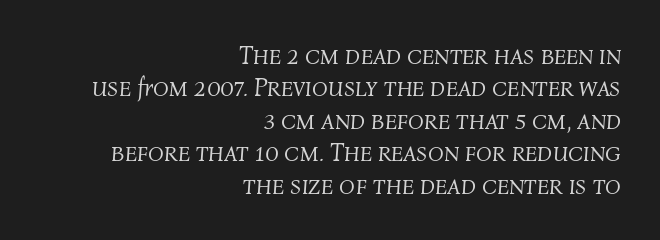
Q: Is the text bold? A: No.
Q: Is the text italic (slanted)? A: Yes, it leans right by about 4 degrees.
Q: Is the text underlined? A: No.
Q: How is the paragraph aligned? A: Right-aligned.
Q: Is the spacing between letters normal or unusually wide? A: Normal.
Q: Is the spacing between lines tight, normal or loose? A: Normal.
